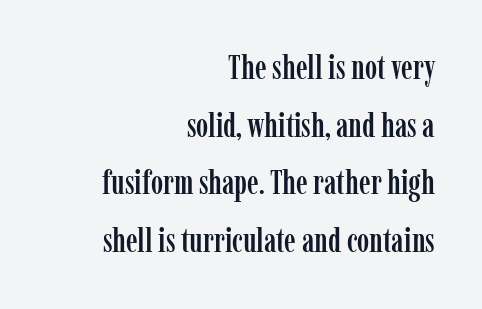
The image shows 33 px condensed serif type, upright; set right-aligned, line spacing 1.75x, normal letter spacing, not underlined; low stroke contrast and a medium x-height.
